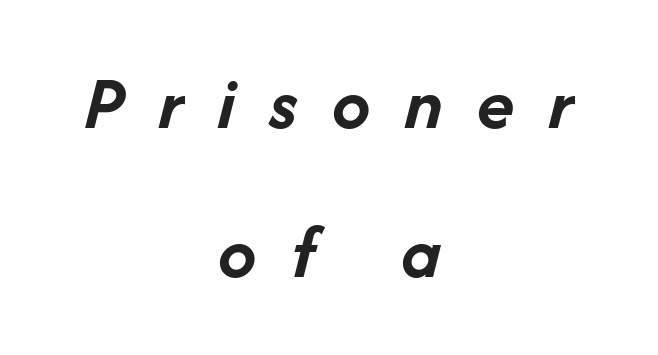
{"italic": "yes", "lean": "right", "slant_degrees": 14, "bold": "yes", "weight": "semibold", "width": "normal", "stroke_contrast": "low", "x_height": "medium", "monospaced": "no", "underline": "no", "align": "center", "line_spacing": "loose", "line_spacing_ratio": 1.94, "letter_spacing": "wide", "letter_spacing_em": 0.45, "glyph_px": 77}
